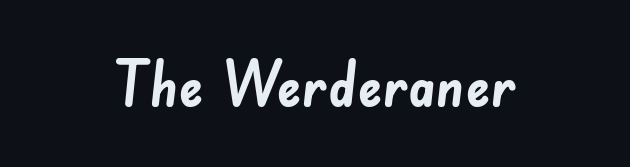
The image shows 62 px semibold sans-serif type; set centered, normal letter spacing, not underlined; low stroke contrast and a small x-height.
